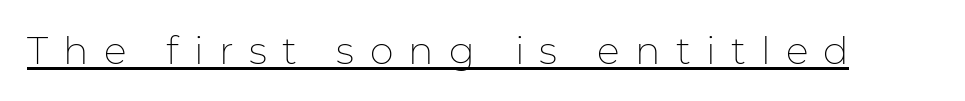
{"serif": "no", "italic": "no", "bold": "no", "weight": "thin", "width": "normal", "stroke_contrast": "low", "x_height": "medium", "monospaced": "no", "underline": "yes", "letter_spacing": "wide", "letter_spacing_em": 0.4, "glyph_px": 38}
